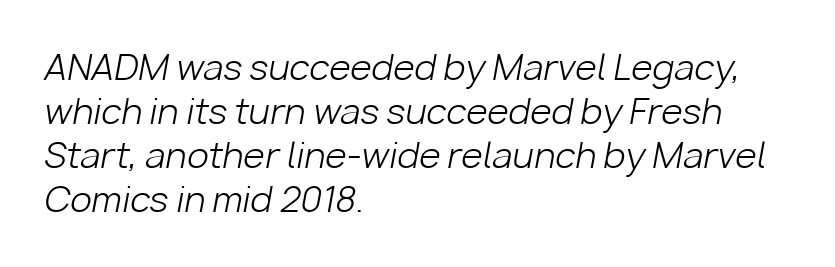
The image shows 35 px light type, italic (leaning right); set left-aligned, normal line spacing (1.26x), normal letter spacing, not underlined; low stroke contrast and a medium x-height.
